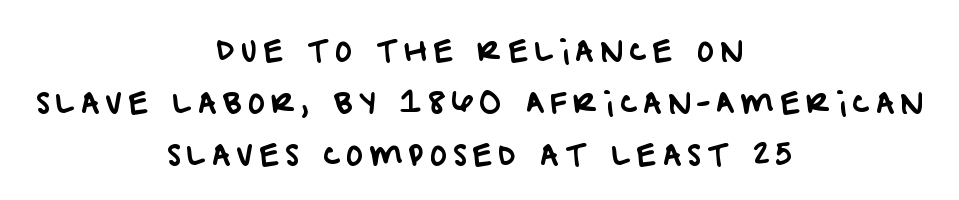
Unmarked baselines from the first word to the last. Varying glyph widths throughout — classic text-font behaviour. Casual observation: everything's sitting right in the middle. Words appear elongated and porous because spacing is wide.
